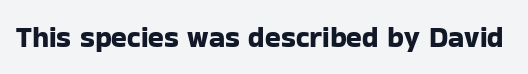
{"serif": "no", "italic": "no", "width": "normal", "stroke_contrast": "low", "x_height": "medium", "monospaced": "no", "underline": "no", "letter_spacing": "normal", "letter_spacing_em": 0.0, "glyph_px": 29}
